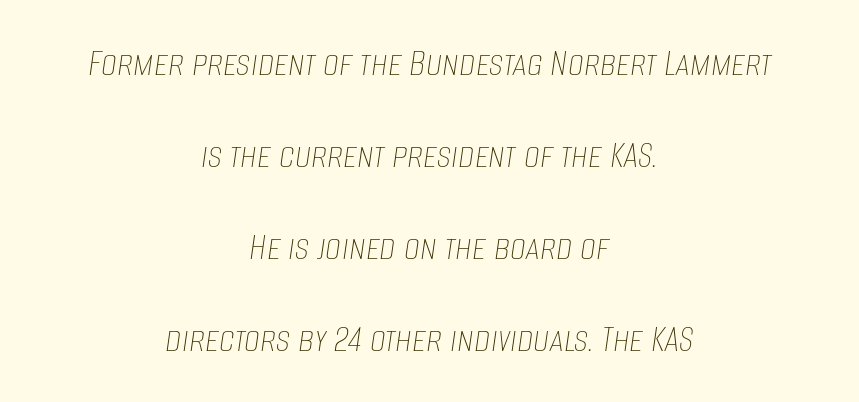
{"italic": "yes", "lean": "right", "slant_degrees": 8, "bold": "no", "weight": "thin", "width": "condensed", "stroke_contrast": "low", "x_height": "large", "monospaced": "no", "underline": "no", "align": "center", "line_spacing": "loose", "line_spacing_ratio": 2.3, "letter_spacing": "normal", "letter_spacing_em": 0.0, "glyph_px": 40}
